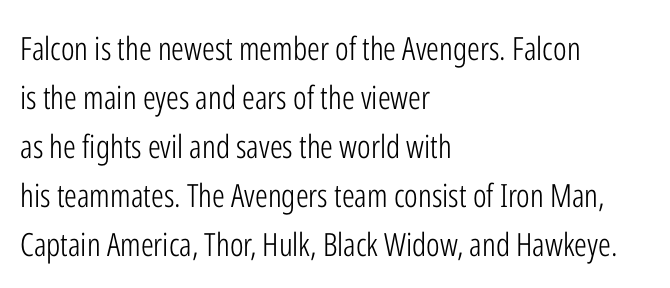
Compared with typical body copy, the letter spacing here is the same. The lettering stays uniformly vertical, giving the passage a roman look. Lines of text with bare space underneath. If you measured baseline to baseline, you'd find a middling distance.
